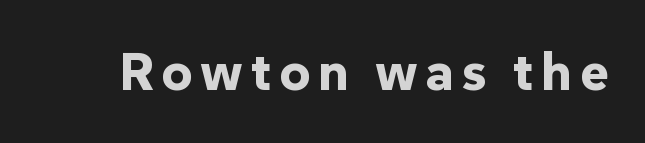
Q: Is the text bold? A: Yes.
Q: Is the text italic (slanted)? A: No, it is upright.
Q: Is the typeface a serif or a sans-serif typeface? A: Sans-serif.
Q: Is the text underlined? A: No.
Q: Width (condensed, normal, or wide)? A: Normal.
Q: Stroke contrast? A: Low.
Q: x-height? A: Medium.
Q: Monospaced? A: No.
